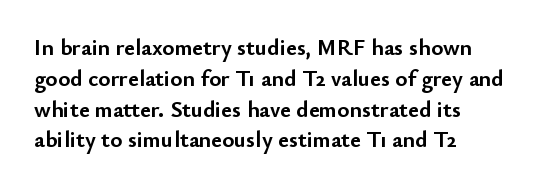
{"italic": "no", "bold": "yes", "underline": "no", "align": "left", "line_spacing": "normal", "line_spacing_ratio": 1.34, "letter_spacing": "normal", "letter_spacing_em": 0.0, "glyph_px": 23}
